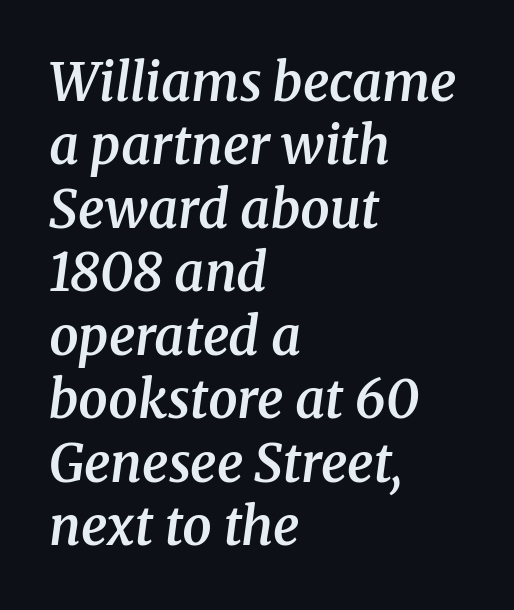
The image shows 52 px semibold serif type, italic (leaning right); set left-aligned, line spacing 1.22x, normal letter spacing, not underlined; medium stroke contrast and a medium x-height.
